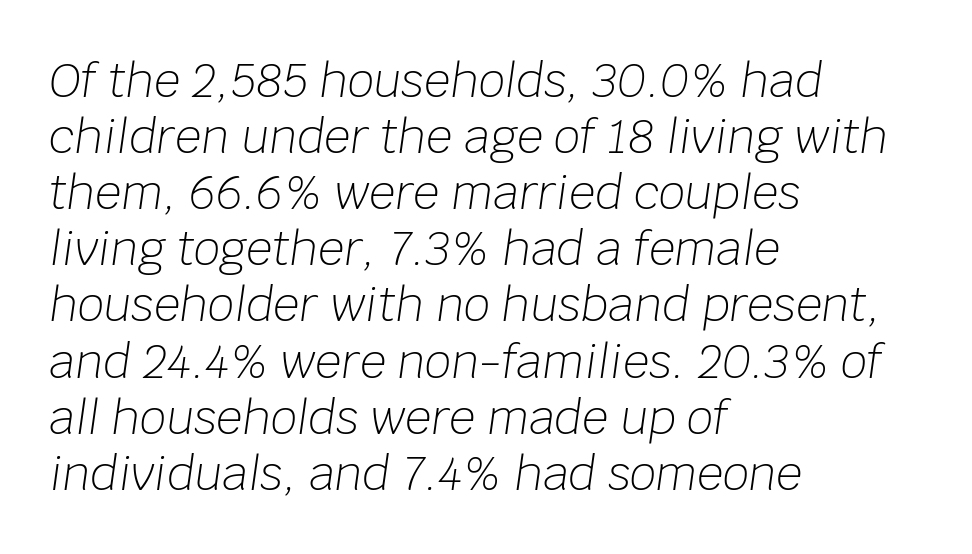
The image shows 46 px light type, italic (leaning right); set left-aligned, line spacing 1.22x, normal letter spacing, not underlined; low stroke contrast and a large x-height.
